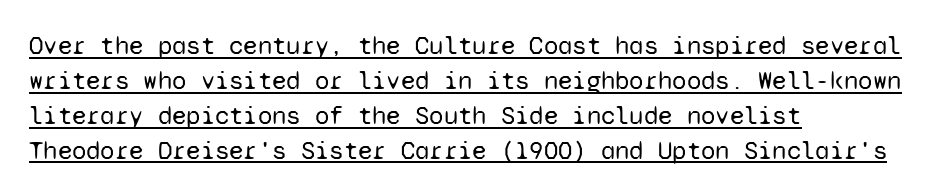
{"italic": "no", "bold": "no", "underline": "yes", "align": "left", "line_spacing": "normal", "line_spacing_ratio": 1.34, "letter_spacing": "normal", "letter_spacing_em": 0.0, "glyph_px": 26}
